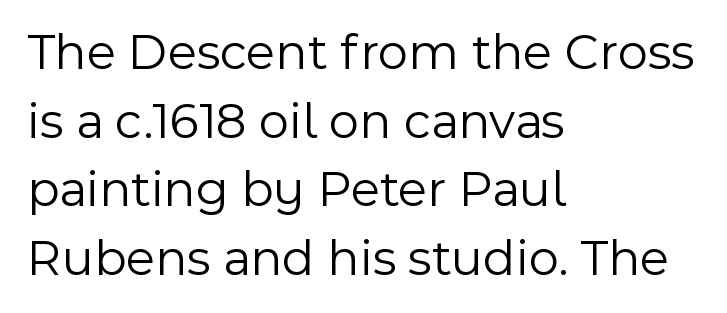
{"serif": "no", "italic": "no", "bold": "no", "weight": "light", "width": "normal", "x_height": "medium", "monospaced": "no", "underline": "no", "align": "left", "line_spacing": "normal", "line_spacing_ratio": 1.32, "letter_spacing": "normal", "letter_spacing_em": 0.0, "glyph_px": 52}
